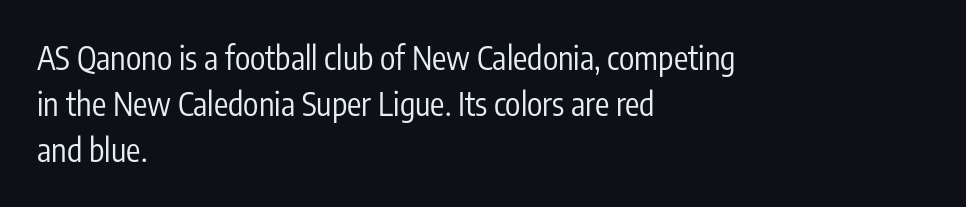
Q: Is the text bold? A: No.
Q: Is the text italic (slanted)? A: No, it is upright.
Q: Is the typeface a serif or a sans-serif typeface? A: Sans-serif.
Q: Is the text underlined? A: No.
Q: How is the paragraph aligned? A: Left-aligned.
Q: Is the spacing between letters normal or unusually wide? A: Normal.
Q: Is the spacing between lines tight, normal or loose? A: Normal.
Q: Width (condensed, normal, or wide)? A: Condensed.
Q: Stroke contrast? A: Low.
Q: x-height? A: Medium.
Q: Monospaced? A: No.
